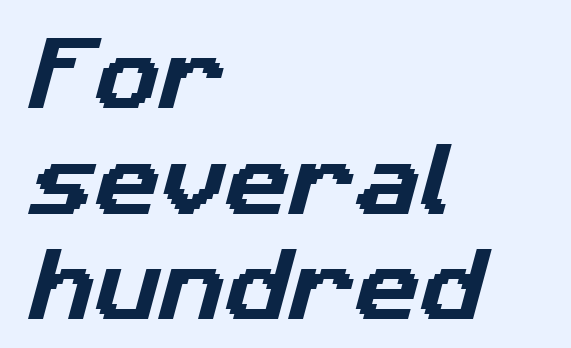
Q: Is the typeface a serif or a sans-serif typeface? A: Sans-serif.
Q: Is the text underlined? A: No.
Q: How is the paragraph aligned? A: Left-aligned.
Q: Is the spacing between letters normal or unusually wide? A: Normal.
Q: Is the spacing between lines tight, normal or loose? A: Normal.
Q: Width (condensed, normal, or wide)? A: Normal.
Q: Stroke contrast? A: Low.
Q: x-height? A: Medium.
Q: Monospaced? A: No.
